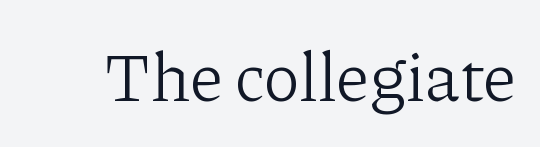
Q: Is the text bold? A: No.
Q: Is the text italic (slanted)? A: No, it is upright.
Q: Is the typeface a serif or a sans-serif typeface? A: Serif.
Q: Is the text underlined? A: No.
Q: Is the spacing between letters normal or unusually wide? A: Normal.
Q: Width (condensed, normal, or wide)? A: Normal.
Q: Stroke contrast? A: Low.
Q: x-height? A: Medium.
Q: Monospaced? A: No.
